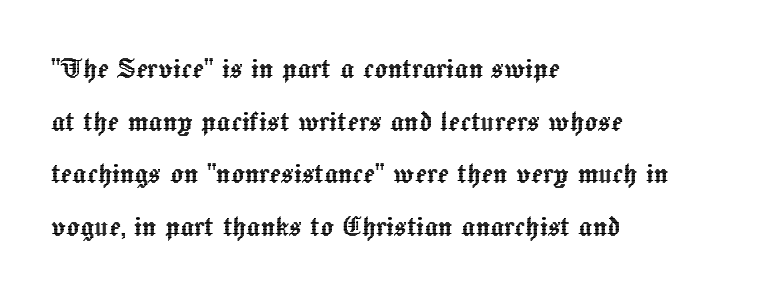
The image shows 34 px text type, upright; set left-aligned, normal line spacing (1.55x), normal letter spacing, not underlined; a medium x-height.
